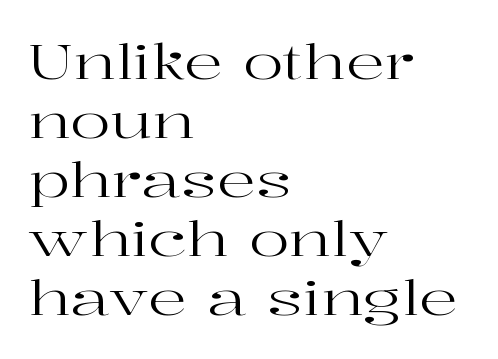
You can tell it's not italic because the verticals are truly vertical. A bare baseline throughout the passage. I'd call this a serif setting — the letters wear small feet. Stems here are at most as thick as an everyday book face.
